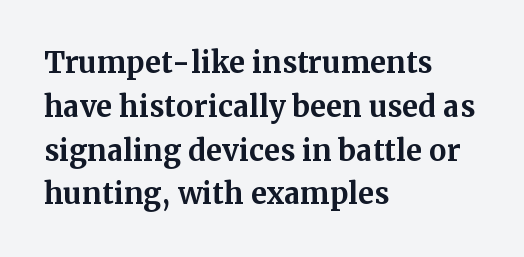
The image shows 29 px bold serif type, upright; set left-aligned, normal line spacing (1.51x), normal letter spacing, not underlined; medium stroke contrast and a medium x-height.
